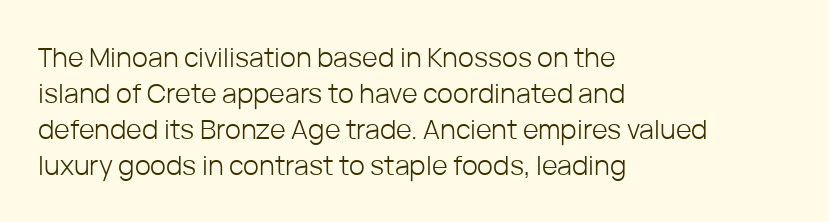
Q: Is the text bold? A: No.
Q: Is the text italic (slanted)? A: No, it is upright.
Q: Is the text underlined? A: No.
Q: How is the paragraph aligned? A: Left-aligned.
Q: Is the spacing between letters normal or unusually wide? A: Normal.
Q: Is the spacing between lines tight, normal or loose? A: Normal.
